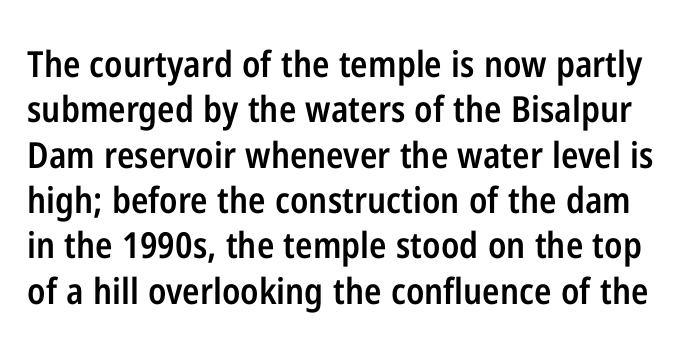
{"serif": "no", "italic": "no", "bold": "semi", "weight": "semibold", "width": "condensed", "stroke_contrast": "low", "x_height": "medium", "monospaced": "no", "underline": "no", "line_spacing": "normal", "line_spacing_ratio": 1.26, "letter_spacing": "normal", "letter_spacing_em": 0.0, "glyph_px": 36}
